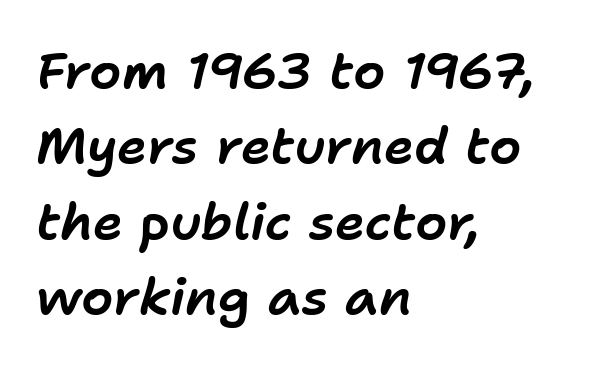
The image shows 51 px text type, italic (leaning right); set left-aligned, normal line spacing (1.48x), normal letter spacing, not underlined; low stroke contrast and a medium x-height.
